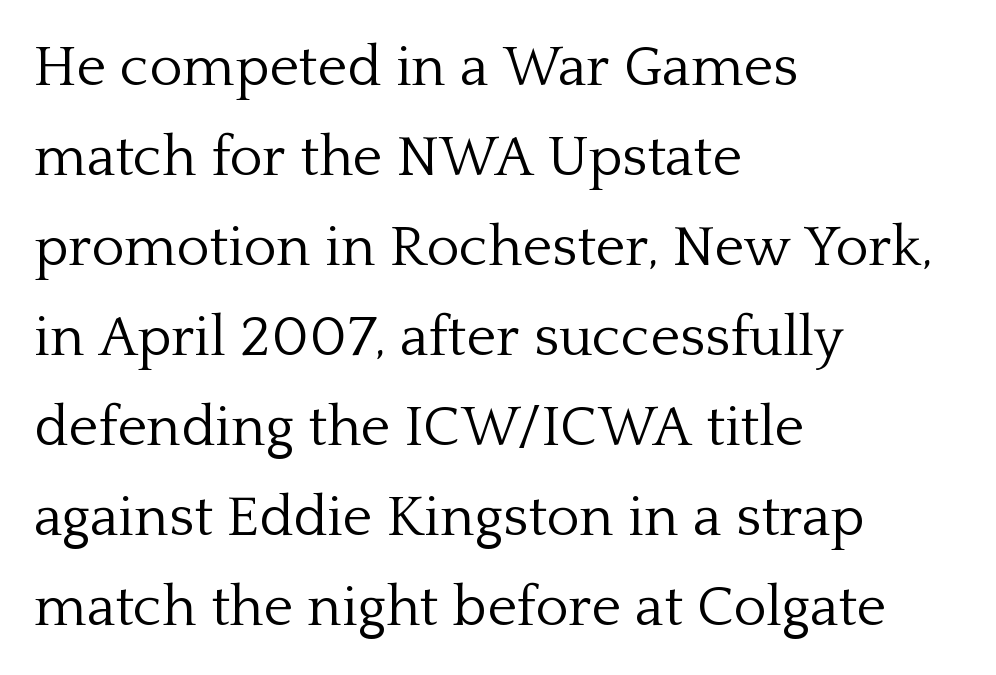
In terms of posture, this sample is upright. Character widths vary here, with narrow letters taking less room than wide ones. Caption: face not bold, strokes unweighted. The rendering uses a moderate line-height, typical for paragraphs.
